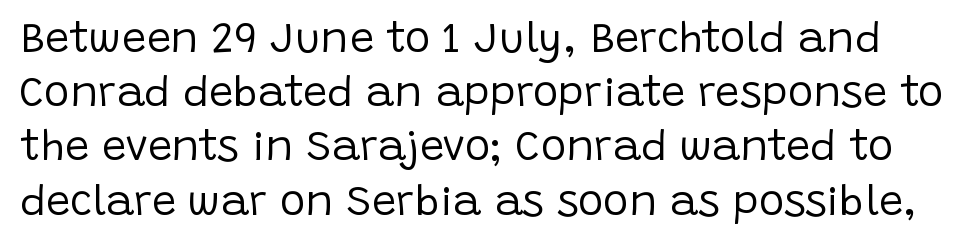
A typesetter would call this leading conventional body-copy spacing. Has an underline been added? It has not. Bold? No — there's no thickening of the strokes. The characters display no serif detailing; their extremities are plain.
